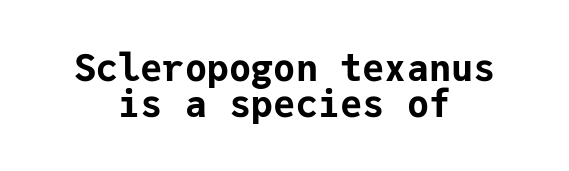
Tall strokes in this sample are plumb rather than angled. The space beneath each line is pristine and unruled. Spacing verdict: monospaced, one width for all characters. Is there much room between lines? No — they nearly touch. Compared with a flush-left layout, this one balances lines on the center instead.
